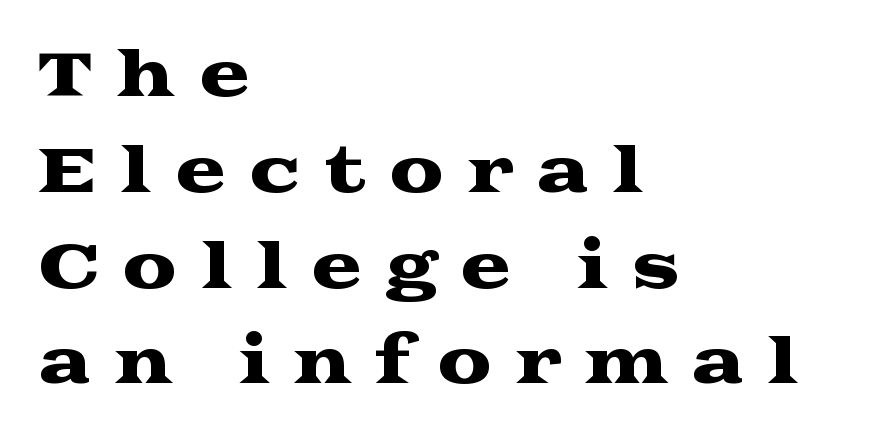
{"serif": "yes", "italic": "no", "width": "wide", "stroke_contrast": "medium", "x_height": "medium", "monospaced": "no", "underline": "no", "align": "left", "line_spacing": "normal", "line_spacing_ratio": 1.57, "letter_spacing": "wide", "letter_spacing_em": 0.38, "glyph_px": 61}
